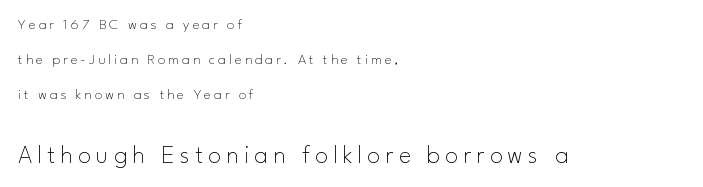
Q: Is the text bold? A: No.
Q: Is the text italic (slanted)? A: No, it is upright.
Q: Is the text underlined? A: No.
Q: How is the paragraph aligned? A: Left-aligned.
Q: Is the spacing between letters normal or unusually wide? A: Unusually wide.
Q: Is the spacing between lines tight, normal or loose? A: Loose.
Q: Which block of text is set in a larger size, the first (top) or the second (bottom)? A: The second (bottom) one.
